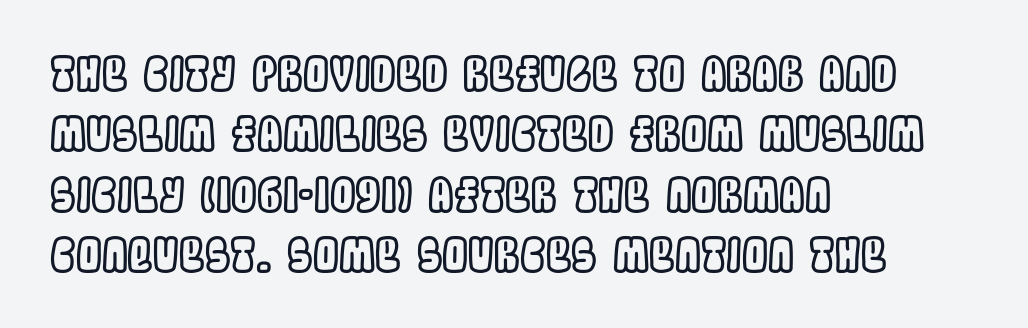
Q: Is the text italic (slanted)? A: No, it is upright.
Q: Is the text underlined? A: No.
Q: How is the paragraph aligned? A: Left-aligned.
Q: Is the spacing between letters normal or unusually wide? A: Normal.
Q: Is the spacing between lines tight, normal or loose? A: Normal.
Q: Width (condensed, normal, or wide)? A: Condensed.
Q: x-height? A: Large.
Q: Monospaced? A: No.
